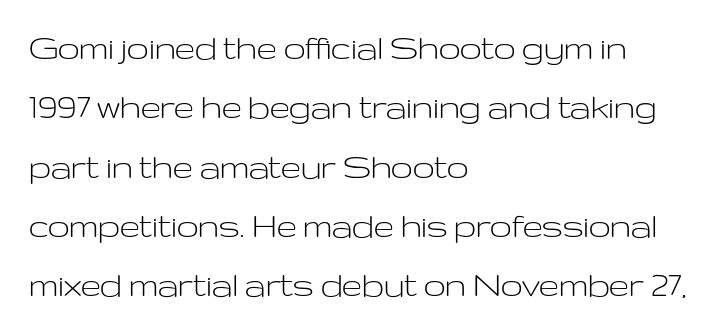
Q: Is the text bold? A: No.
Q: Is the text italic (slanted)? A: No, it is upright.
Q: Is the typeface a serif or a sans-serif typeface? A: Sans-serif.
Q: Is the text underlined? A: No.
Q: How is the paragraph aligned? A: Left-aligned.
Q: Is the spacing between letters normal or unusually wide? A: Normal.
Q: Is the spacing between lines tight, normal or loose? A: Normal.
Q: Width (condensed, normal, or wide)? A: Wide.
Q: Stroke contrast? A: Low.
Q: x-height? A: Medium.
Q: Monospaced? A: No.
